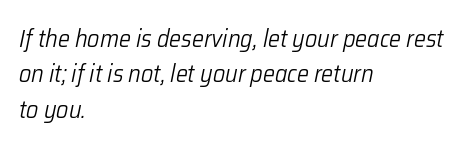
The image shows 24 px text type, italic (leaning right); set left-aligned, normal line spacing (1.47x), normal letter spacing, not underlined.
